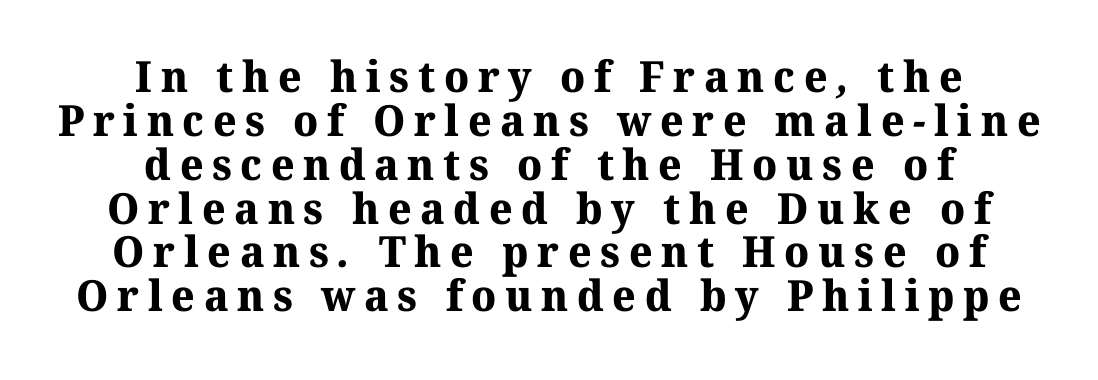
The image shows 43 px bold serif type; set centered, tight line spacing (1.02x), unusually wide letter spacing (+0.2 em), not underlined; medium stroke contrast and a medium x-height.
